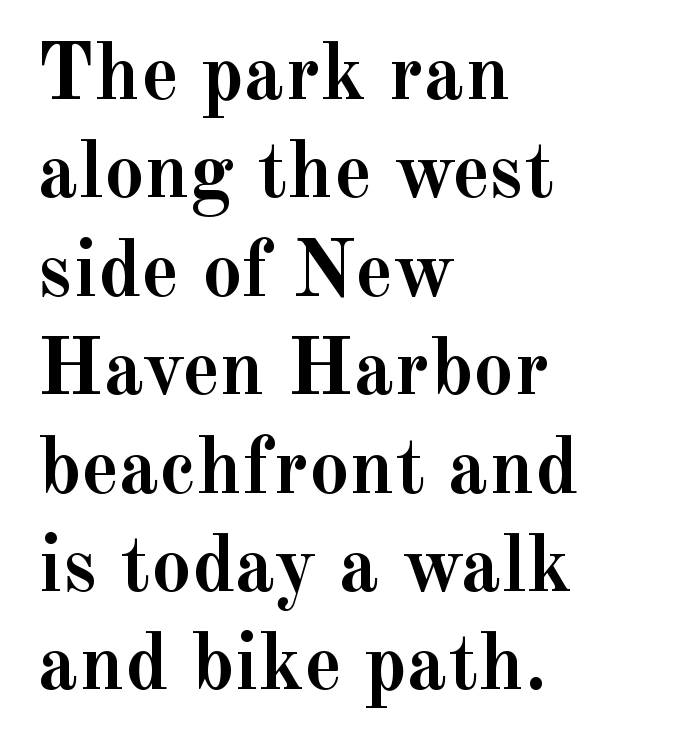
{"serif": "yes", "italic": "no", "bold": "yes", "weight": "semibold", "width": "normal", "x_height": "small", "monospaced": "no", "underline": "no", "align": "left", "line_spacing_ratio": 1.23, "letter_spacing": "normal", "letter_spacing_em": 0.0, "glyph_px": 80}
